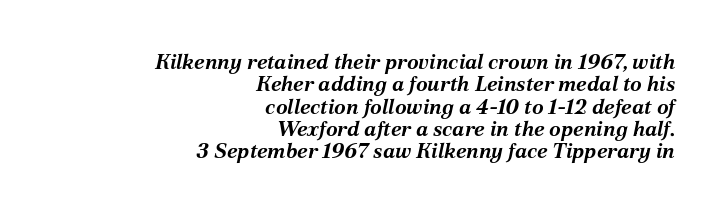
Q: Is the text bold? A: Yes.
Q: Is the text italic (slanted)? A: Yes, it leans right by about 12 degrees.
Q: Is the text underlined? A: No.
Q: How is the paragraph aligned? A: Right-aligned.
Q: Is the spacing between letters normal or unusually wide? A: Normal.
Q: Is the spacing between lines tight, normal or loose? A: Tight.
